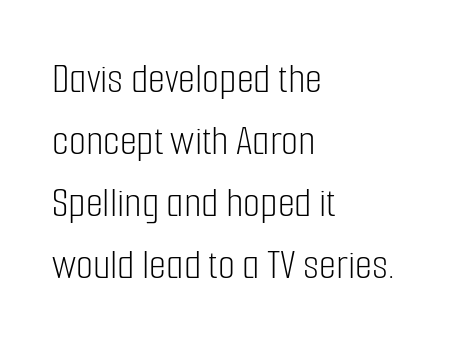
Q: Is the text bold? A: No.
Q: Is the text italic (slanted)? A: No, it is upright.
Q: Is the typeface a serif or a sans-serif typeface? A: Sans-serif.
Q: Is the text underlined? A: No.
Q: How is the paragraph aligned? A: Left-aligned.
Q: Is the spacing between letters normal or unusually wide? A: Normal.
Q: Is the spacing between lines tight, normal or loose? A: Normal.
Q: Width (condensed, normal, or wide)? A: Condensed.
Q: Stroke contrast? A: Low.
Q: x-height? A: Medium.
Q: Monospaced? A: No.
